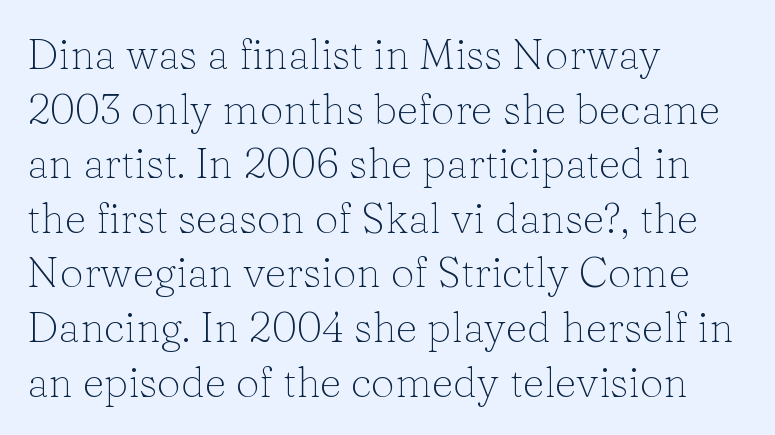
{"serif": "yes", "italic": "no", "bold": "no", "weight": "light", "width": "normal", "stroke_contrast": "low", "x_height": "medium", "monospaced": "no", "underline": "no", "align": "left", "line_spacing": "normal", "line_spacing_ratio": 1.3, "letter_spacing": "normal", "letter_spacing_em": 0.0, "glyph_px": 42}
